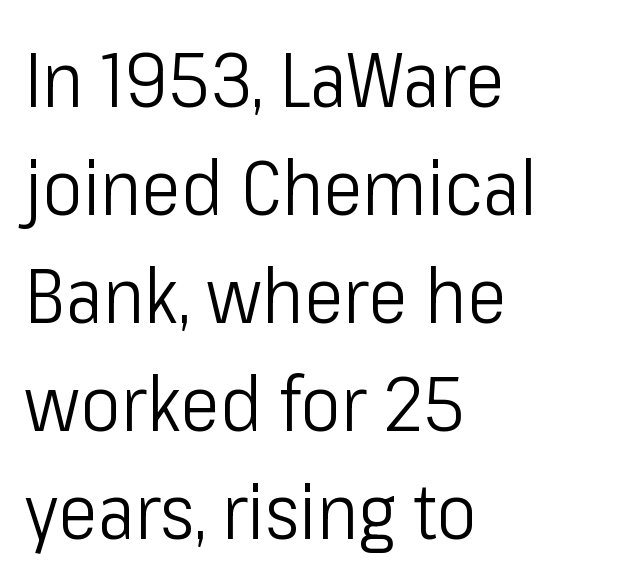
{"serif": "no", "italic": "no", "bold": "no", "weight": "light", "width": "condensed", "stroke_contrast": "low", "x_height": "medium", "monospaced": "no", "underline": "no", "align": "left", "line_spacing": "normal", "line_spacing_ratio": 1.42, "letter_spacing": "normal", "letter_spacing_em": 0.0, "glyph_px": 76}
